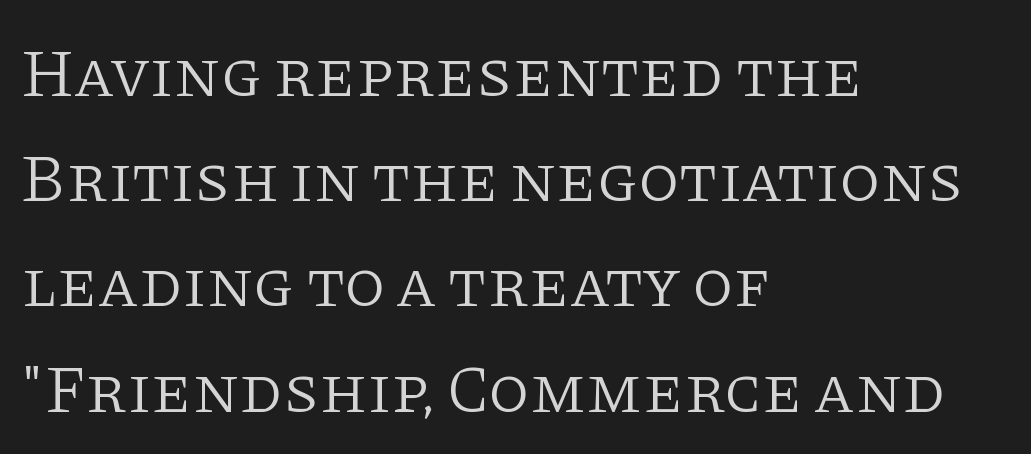
Q: Is the text bold? A: No.
Q: Is the text italic (slanted)? A: No, it is upright.
Q: Is the typeface a serif or a sans-serif typeface? A: Serif.
Q: Is the text underlined? A: No.
Q: How is the paragraph aligned? A: Left-aligned.
Q: Is the spacing between letters normal or unusually wide? A: Normal.
Q: Is the spacing between lines tight, normal or loose? A: Normal.
Q: Width (condensed, normal, or wide)? A: Normal.
Q: Stroke contrast? A: Low.
Q: x-height? A: Large.
Q: Monospaced? A: No.
